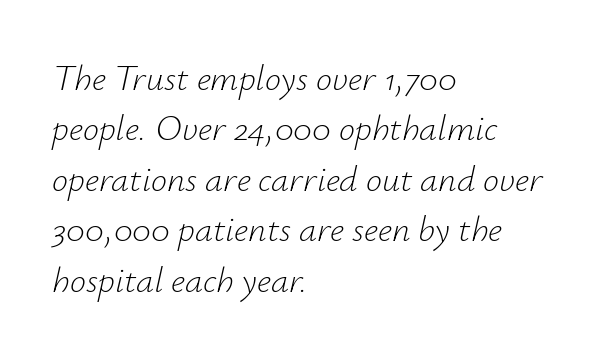
The image shows 36 px light type, italic (leaning right); set left-aligned, normal line spacing (1.4x), normal letter spacing, not underlined; low stroke contrast and a small x-height.
